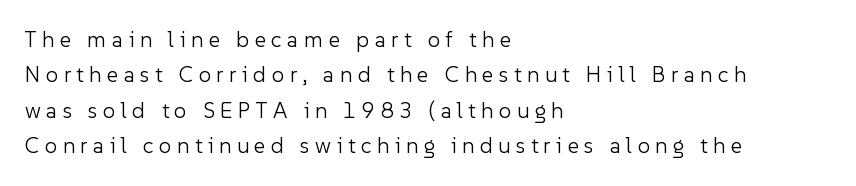
The image shows 22 px text type, upright; set left-aligned, normal line spacing (1.61x), unusually wide letter spacing (+0.25 em), not underlined.
